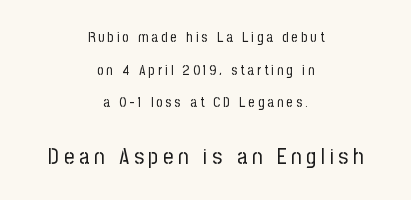
{"italic": "no", "bold": "no", "underline": "no", "align": "center", "line_spacing": "loose", "line_spacing_ratio": 2.33, "letter_spacing": "wide", "letter_spacing_em": 0.22, "larger_block": "second", "size_ratio": 1.57, "glyph_px": 22}
